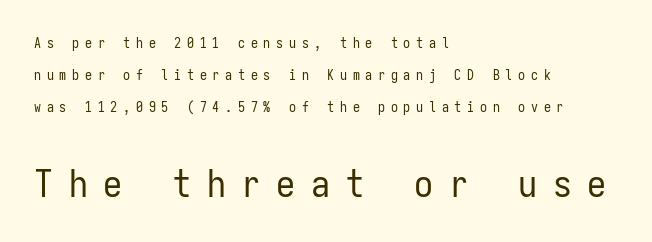
{"serif": "no", "italic": "no", "bold": "no", "weight": "regular", "width": "condensed", "stroke_contrast": "low", "x_height": "medium", "monospaced": "yes", "underline": "no", "align": "left", "line_spacing": "loose", "line_spacing_ratio": 2.27, "letter_spacing": "wide", "letter_spacing_em": 0.41, "larger_block": "second", "size_ratio": 2.71, "glyph_px": 38}
